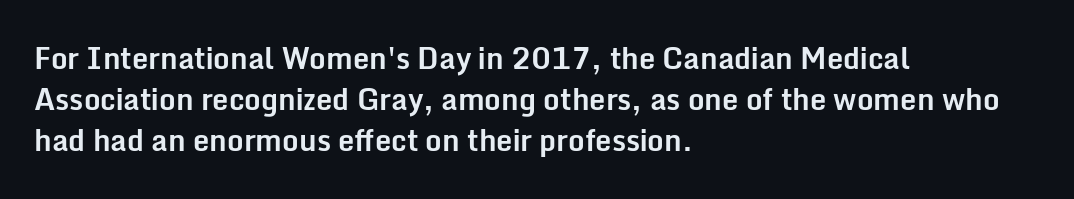
Q: Is the text bold? A: Yes.
Q: Is the text italic (slanted)? A: No, it is upright.
Q: Is the typeface a serif or a sans-serif typeface? A: Sans-serif.
Q: Is the text underlined? A: No.
Q: How is the paragraph aligned? A: Left-aligned.
Q: Is the spacing between letters normal or unusually wide? A: Normal.
Q: Is the spacing between lines tight, normal or loose? A: Normal.
Q: Width (condensed, normal, or wide)? A: Normal.
Q: Stroke contrast? A: Low.
Q: x-height? A: Medium.
Q: Monospaced? A: No.
